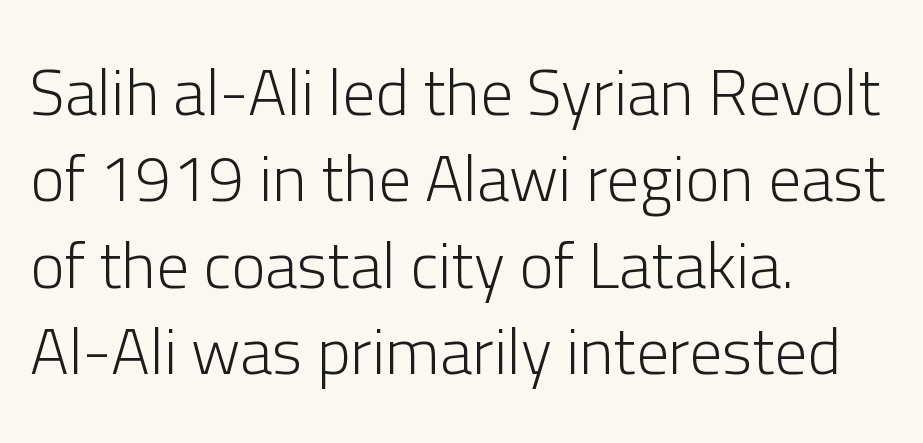
{"serif": "no", "italic": "no", "bold": "no", "weight": "light", "width": "normal", "stroke_contrast": "low", "x_height": "medium", "monospaced": "no", "underline": "no", "align": "left", "line_spacing": "normal", "line_spacing_ratio": 1.33, "letter_spacing": "normal", "letter_spacing_em": 0.0, "glyph_px": 65}
